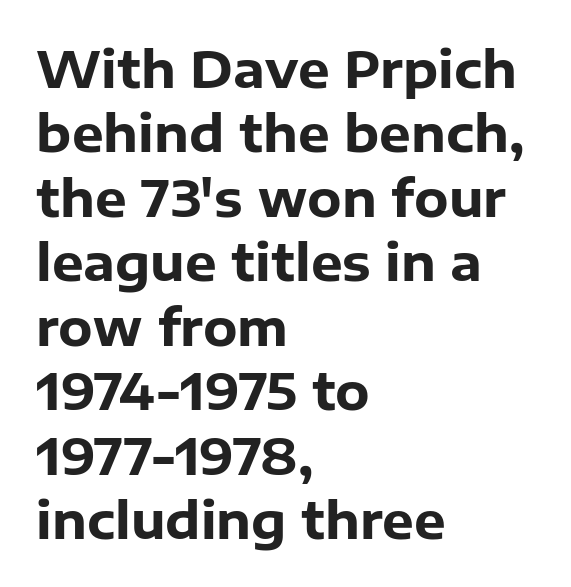
The image shows 50 px heavy sans-serif type, upright; set left-aligned, normal line spacing (1.29x), normal letter spacing, not underlined; low stroke contrast and a medium x-height.
